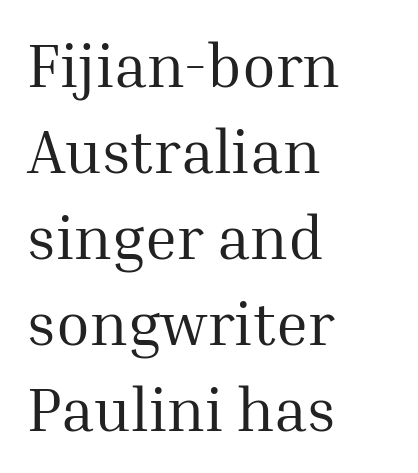
{"serif": "yes", "italic": "no", "bold": "no", "weight": "regular", "width": "normal", "stroke_contrast": "medium", "x_height": "medium", "monospaced": "no", "underline": "no", "align": "left", "line_spacing": "normal", "line_spacing_ratio": 1.41, "letter_spacing": "normal", "letter_spacing_em": 0.0, "glyph_px": 61}
